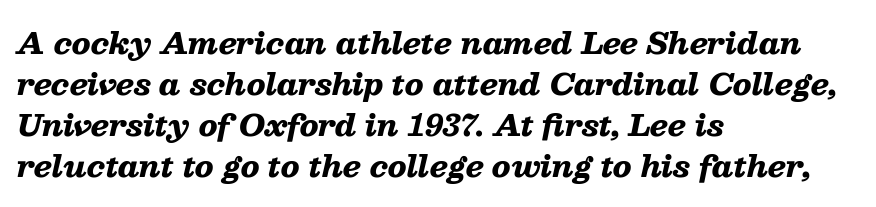
{"italic": "yes", "lean": "right", "slant_degrees": 13, "bold": "yes", "weight": "heavy", "width": "wide", "stroke_contrast": "low", "x_height": "medium", "monospaced": "no", "underline": "no", "align": "left", "line_spacing": "normal", "line_spacing_ratio": 1.41, "letter_spacing": "normal", "letter_spacing_em": 0.0, "glyph_px": 29}
